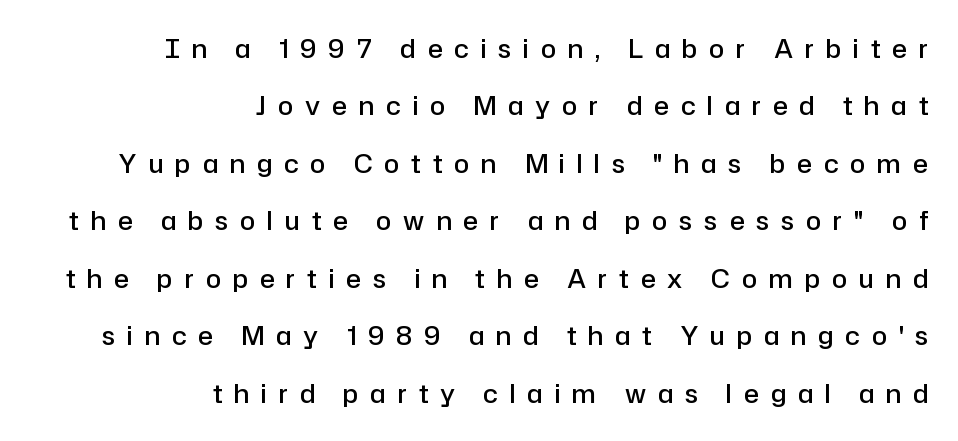
{"italic": "no", "bold": "semi", "underline": "no", "align": "right", "line_spacing": "loose", "line_spacing_ratio": 2.3, "letter_spacing": "wide", "letter_spacing_em": 0.48, "glyph_px": 25}
